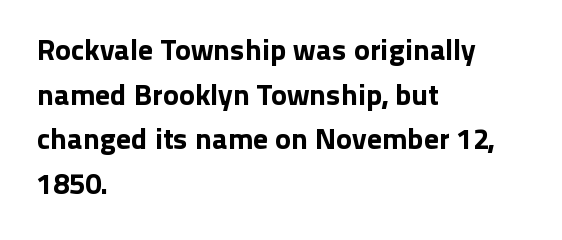
Q: Is the text italic (slanted)? A: No, it is upright.
Q: Is the typeface a serif or a sans-serif typeface? A: Sans-serif.
Q: Is the text underlined? A: No.
Q: How is the paragraph aligned? A: Left-aligned.
Q: Is the spacing between letters normal or unusually wide? A: Normal.
Q: Is the spacing between lines tight, normal or loose? A: Normal.
Q: Width (condensed, normal, or wide)? A: Normal.
Q: Stroke contrast? A: Low.
Q: x-height? A: Medium.
Q: Monospaced? A: No.
